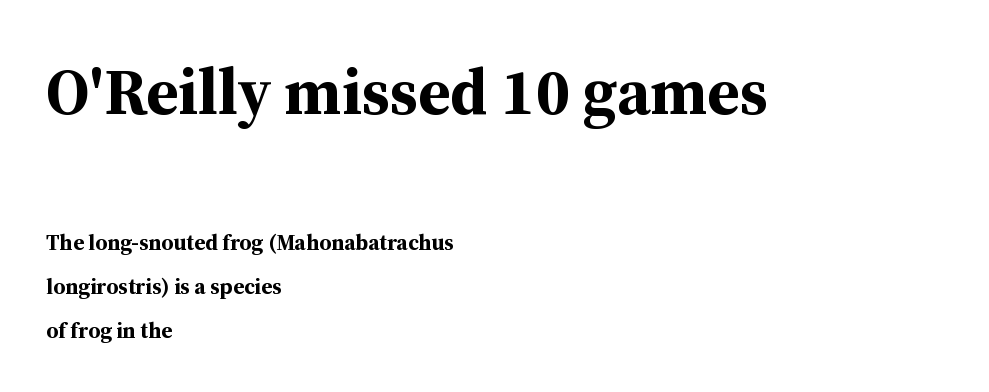
Q: Is the text bold? A: Yes.
Q: Is the text italic (slanted)? A: No, it is upright.
Q: Is the typeface a serif or a sans-serif typeface? A: Serif.
Q: Is the text underlined? A: No.
Q: How is the paragraph aligned? A: Left-aligned.
Q: Is the spacing between letters normal or unusually wide? A: Normal.
Q: Is the spacing between lines tight, normal or loose? A: Loose.
Q: Which block of text is set in a larger size, the first (top) or the second (bottom)? A: The first (top) one.
Q: Width (condensed, normal, or wide)? A: Normal.
Q: Stroke contrast? A: Medium.
Q: x-height? A: Medium.
Q: Monospaced? A: No.
